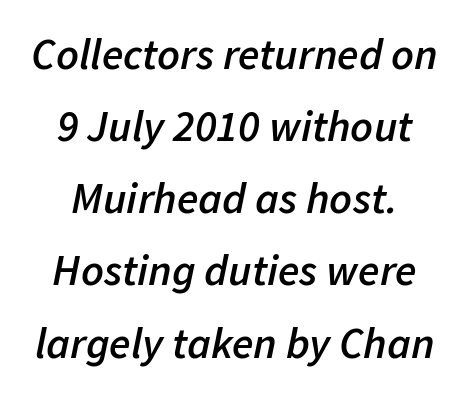
The image shows 44 px semibold type, italic (leaning right); set centered, normal line spacing (1.64x), normal letter spacing, not underlined; low stroke contrast and a medium x-height.
